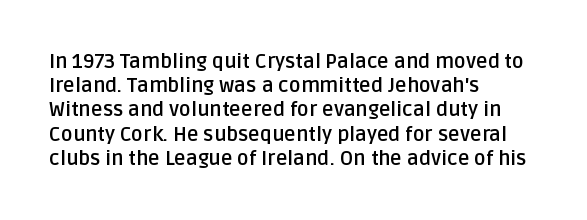
The image shows 20 px bold type, upright; set left-aligned, line spacing 1.21x, normal letter spacing, not underlined.
